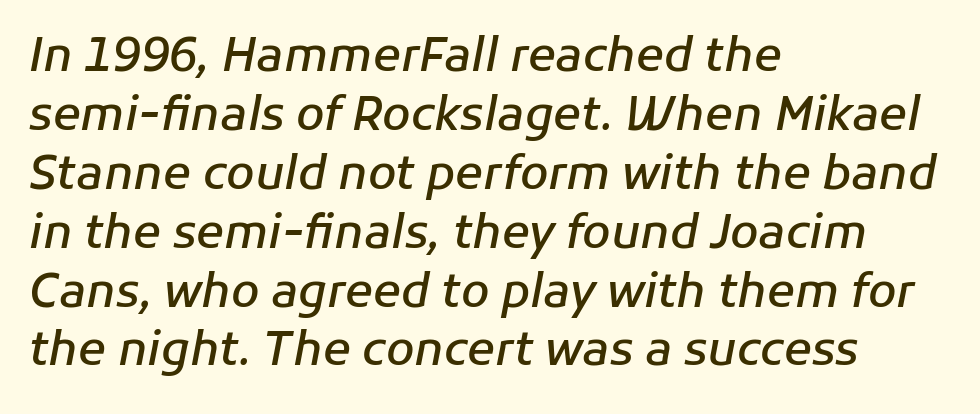
The image shows 46 px semibold type, italic (leaning right); set left-aligned, normal line spacing (1.28x), normal letter spacing, not underlined; low stroke contrast and a medium x-height.
